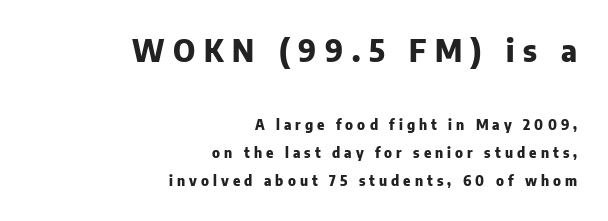
Q: Is the text bold? A: Yes.
Q: Is the text italic (slanted)? A: No, it is upright.
Q: Is the typeface a serif or a sans-serif typeface? A: Sans-serif.
Q: Is the text underlined? A: No.
Q: How is the paragraph aligned? A: Right-aligned.
Q: Is the spacing between letters normal or unusually wide? A: Unusually wide.
Q: Is the spacing between lines tight, normal or loose? A: Loose.
Q: Which block of text is set in a larger size, the first (top) or the second (bottom)? A: The first (top) one.
Q: Width (condensed, normal, or wide)? A: Normal.
Q: Stroke contrast? A: Low.
Q: x-height? A: Medium.
Q: Monospaced? A: No.
